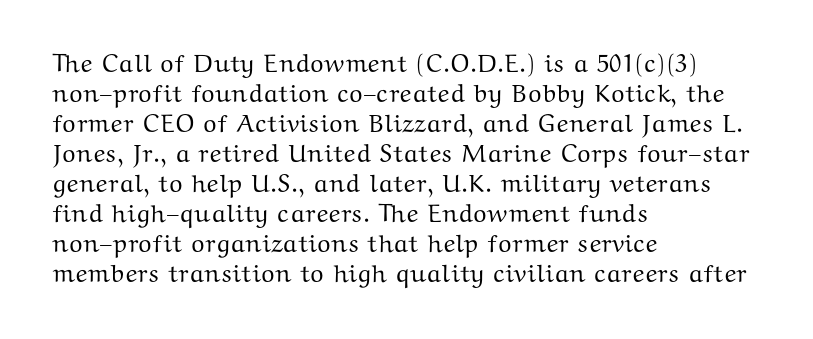
Italic? Not at all — the glyphs are vertical. Only glyphs here, with clear space below each row. Does the copy run flush right? No — it runs flush left. The letters sit at their default tracking, neither squeezed nor spread.
